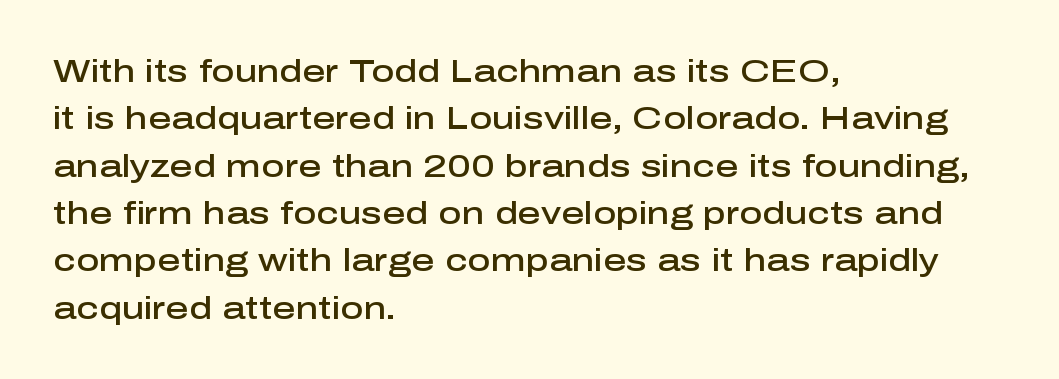
Q: Is the text bold? A: Semi-bold.
Q: Is the text italic (slanted)? A: No, it is upright.
Q: Is the typeface a serif or a sans-serif typeface? A: Sans-serif.
Q: Is the text underlined? A: No.
Q: How is the paragraph aligned? A: Left-aligned.
Q: Is the spacing between letters normal or unusually wide? A: Normal.
Q: Is the spacing between lines tight, normal or loose? A: Normal.
Q: Width (condensed, normal, or wide)? A: Normal.
Q: Stroke contrast? A: Low.
Q: x-height? A: Medium.
Q: Monospaced? A: No.
